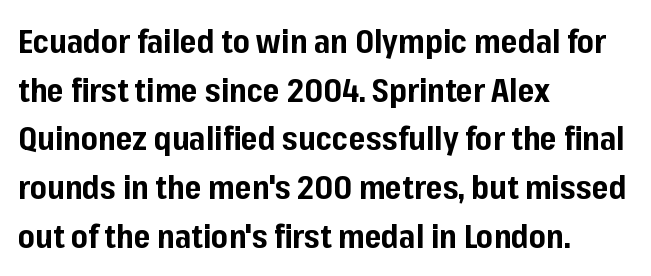
{"serif": "no", "italic": "no", "bold": "yes", "weight": "bold", "width": "normal", "stroke_contrast": "low", "x_height": "medium", "monospaced": "no", "underline": "no", "align": "left", "line_spacing": "normal", "line_spacing_ratio": 1.52, "letter_spacing": "normal", "letter_spacing_em": 0.0, "glyph_px": 32}
